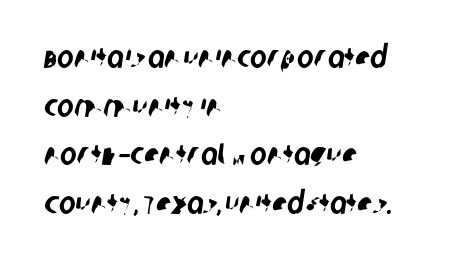
{"serif": "no", "width": "condensed", "stroke_contrast": "low", "x_height": "large", "monospaced": "no", "underline": "no", "align": "left", "line_spacing": "normal", "line_spacing_ratio": 1.57, "letter_spacing": "normal", "letter_spacing_em": 0.0, "glyph_px": 31}
